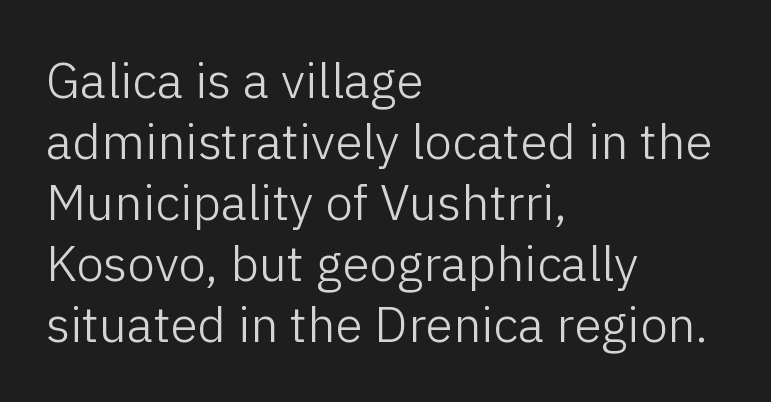
The image shows 50 px light sans-serif type, upright; set left-aligned, line spacing 1.22x, normal letter spacing, not underlined; low stroke contrast and a medium x-height.
